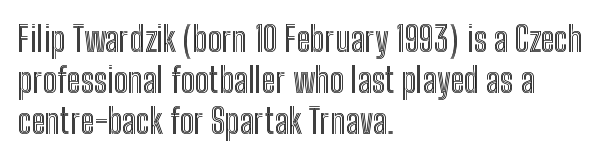
Short note: letters normally spaced. Is this a fixed-width face? No — the glyphs have proportional, varying widths. The paragraph shown leans on its left margin. Do the letters lean? They stand straight. The strip under each line holds only bare page.
